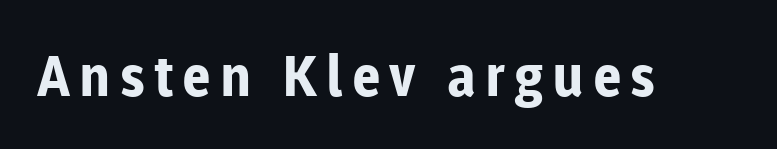
The image shows 56 px bold sans-serif type, upright; set not underlined; low stroke contrast and a medium x-height.
